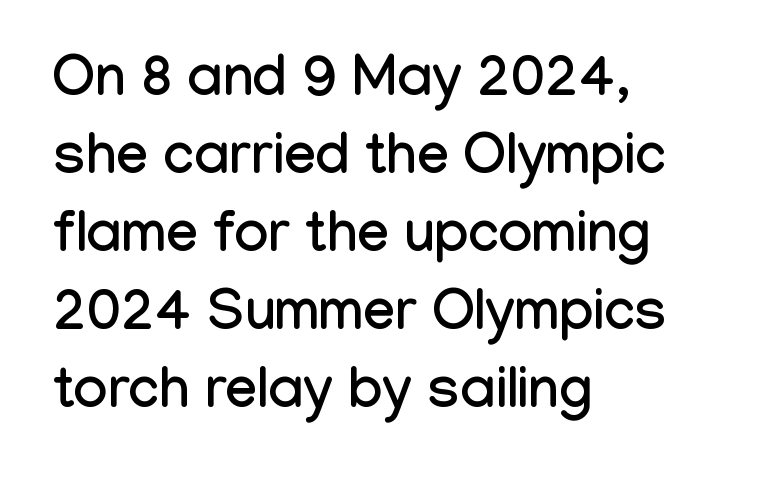
Q: Is the text italic (slanted)? A: No, it is upright.
Q: Is the typeface a serif or a sans-serif typeface? A: Sans-serif.
Q: Is the text underlined? A: No.
Q: How is the paragraph aligned? A: Left-aligned.
Q: Is the spacing between letters normal or unusually wide? A: Normal.
Q: Is the spacing between lines tight, normal or loose? A: Normal.
Q: Width (condensed, normal, or wide)? A: Condensed.
Q: Stroke contrast? A: Low.
Q: x-height? A: Medium.
Q: Monospaced? A: No.
